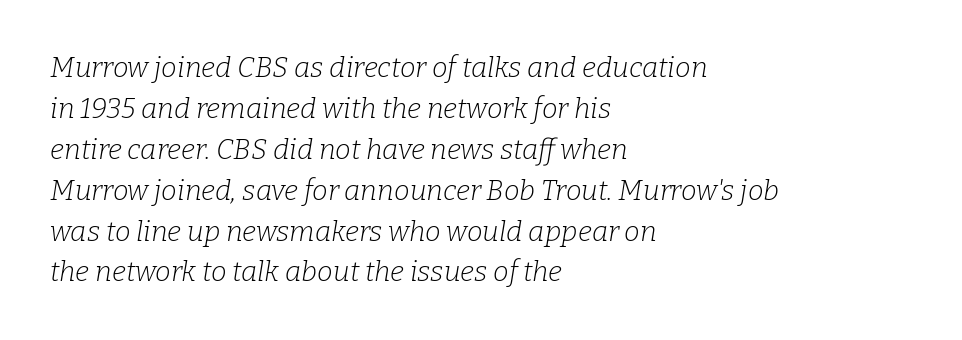
Q: Is the text bold? A: No.
Q: Is the text italic (slanted)? A: Yes, it leans right by about 9 degrees.
Q: Is the typeface a serif or a sans-serif typeface? A: Serif.
Q: Is the text underlined? A: No.
Q: How is the paragraph aligned? A: Left-aligned.
Q: Is the spacing between letters normal or unusually wide? A: Normal.
Q: Is the spacing between lines tight, normal or loose? A: Normal.
Q: Width (condensed, normal, or wide)? A: Normal.
Q: Stroke contrast? A: Low.
Q: x-height? A: Medium.
Q: Monospaced? A: No.
